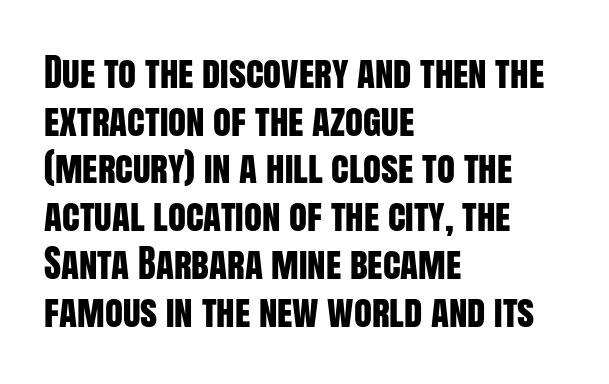
{"serif": "no", "italic": "no", "width": "condensed", "stroke_contrast": "low", "x_height": "large", "monospaced": "no", "underline": "no", "align": "left", "line_spacing": "normal", "line_spacing_ratio": 1.29, "letter_spacing": "normal", "letter_spacing_em": 0.0, "glyph_px": 37}
